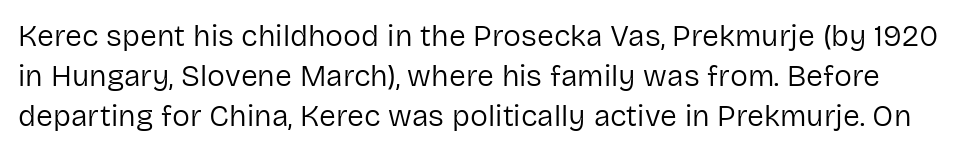
Does the leading feel generous? No, just average. Posture: vertical. Glyph-to-glyph distance matches everyday printed text. The letters advance in unequal steps, a hallmark of proportional type. These lines are composed in type without serifs.
